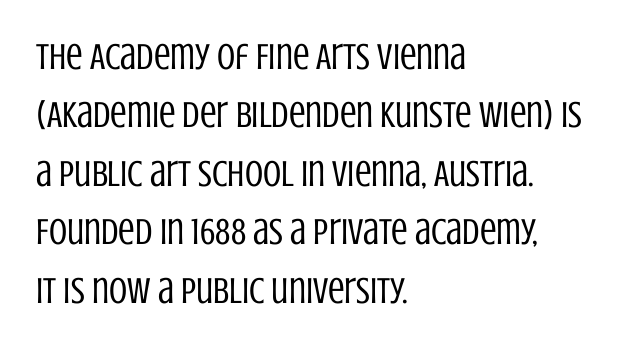
Q: Is the text bold? A: No.
Q: Is the text italic (slanted)? A: No, it is upright.
Q: Is the typeface a serif or a sans-serif typeface? A: Sans-serif.
Q: Is the text underlined? A: No.
Q: How is the paragraph aligned? A: Left-aligned.
Q: Is the spacing between letters normal or unusually wide? A: Normal.
Q: Is the spacing between lines tight, normal or loose? A: Normal.
Q: Width (condensed, normal, or wide)? A: Condensed.
Q: Stroke contrast? A: Low.
Q: x-height? A: Large.
Q: Monospaced? A: No.
